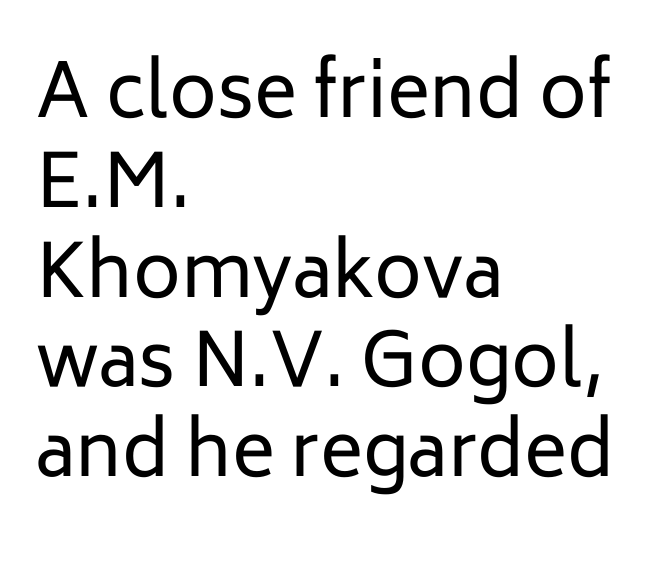
Q: Is the text bold? A: No.
Q: Is the text italic (slanted)? A: No, it is upright.
Q: Is the typeface a serif or a sans-serif typeface? A: Sans-serif.
Q: Is the text underlined? A: No.
Q: How is the paragraph aligned? A: Left-aligned.
Q: Is the spacing between letters normal or unusually wide? A: Normal.
Q: Width (condensed, normal, or wide)? A: Normal.
Q: Stroke contrast? A: Low.
Q: x-height? A: Medium.
Q: Monospaced? A: No.
